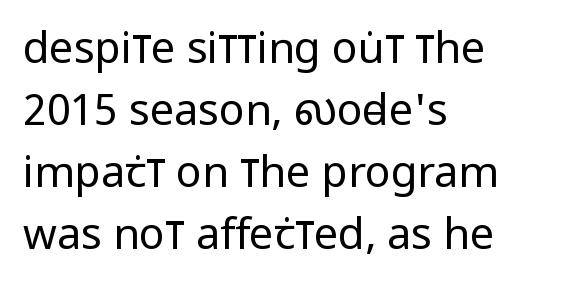
{"serif": "no", "italic": "no", "bold": "no", "weight": "regular", "width": "condensed", "stroke_contrast": "low", "x_height": "large", "monospaced": "no", "underline": "no", "align": "left", "line_spacing": "normal", "line_spacing_ratio": 1.44, "letter_spacing": "normal", "letter_spacing_em": 0.0, "glyph_px": 43}
